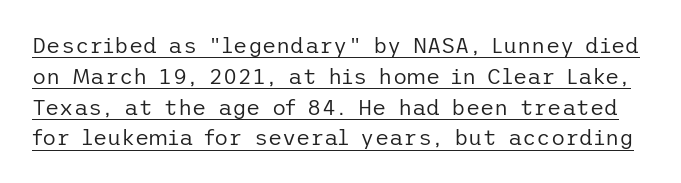
The rendered words wear a rule along their underside. A light-to-regular cut is what we see here. Italic? Not at all — the glyphs are vertical. Is the letter spacing exaggerated? No — it looks like the ordinary default. The designer left line spacing at the default.
